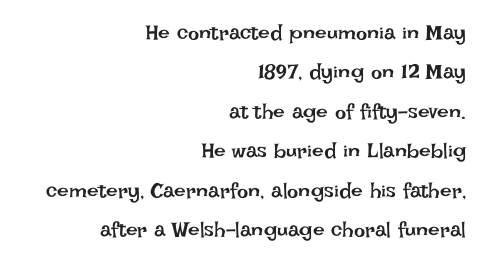
Is there any slant? The stems are plumb. Nothing heavy about these letters — not bold at all. The letterforms sit shoulder to shoulder at normal distance. Underline: absent. Short and long lines alike share a common ending point at right.
